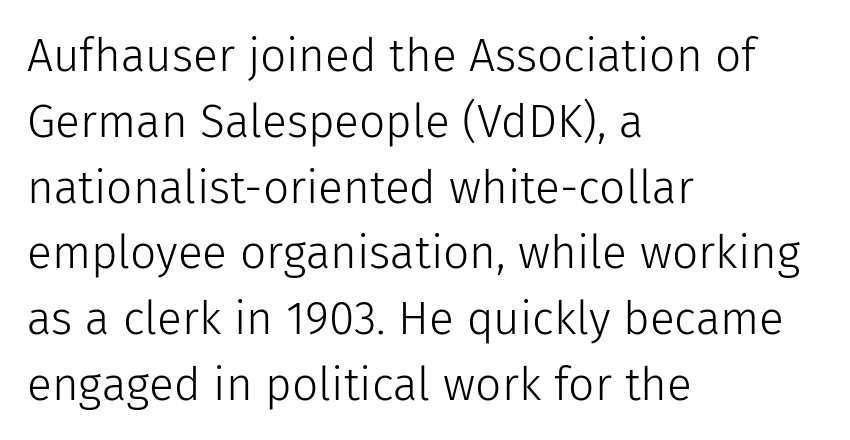
There is no visible air inserted between adjacent glyphs. Ink coverage per letter is moderate at most. If you drew a ruler down the left edge, every line would touch it. Check where the strokes stop: nothing finishes them off — pure sans. The strip under each line holds only bare page.
